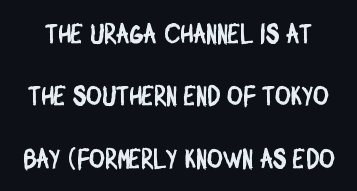
The image shows 27 px text type; set loose line spacing (2.31x), normal letter spacing, not underlined.
